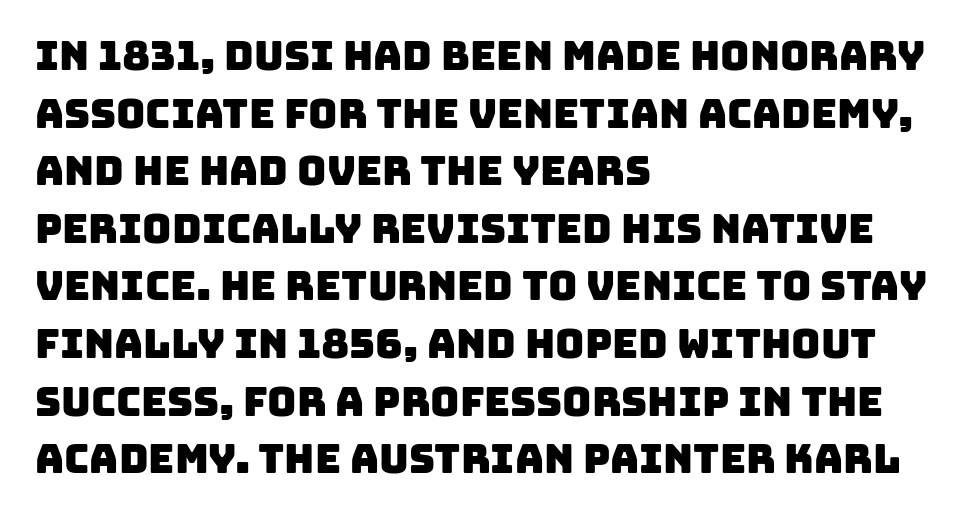
The image shows 40 px sans-serif type; set left-aligned, normal line spacing (1.44x), normal letter spacing, not underlined; low stroke contrast and a large x-height.
